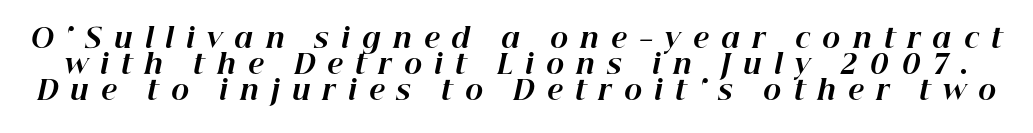
The image shows 27 px bold type, italic (leaning right); set tight line spacing (0.97x), unusually wide letter spacing (+0.45 em), not underlined.
